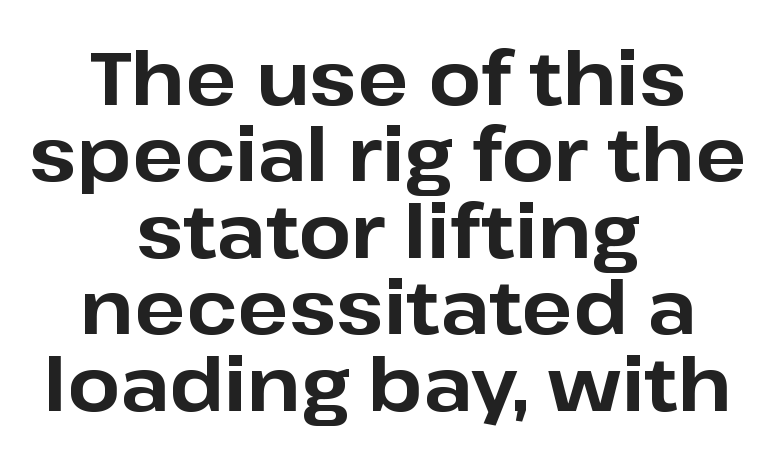
The image shows 75 px bold sans-serif type, upright; set centered, tight line spacing (1.02x), normal letter spacing, not underlined; low stroke contrast and a medium x-height.
